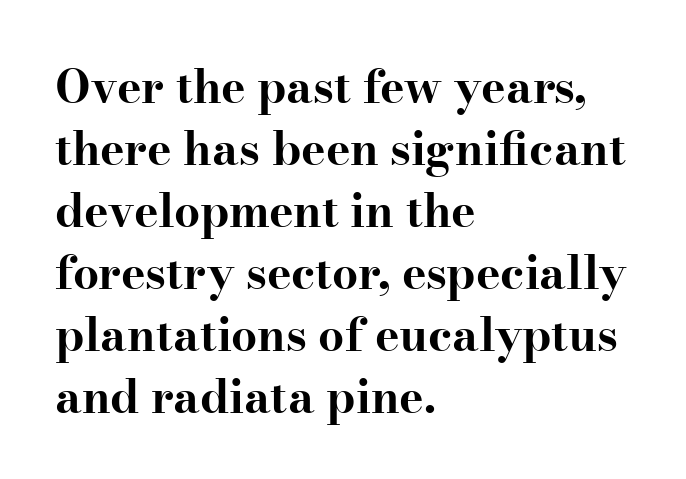
Q: Is the text bold? A: Yes.
Q: Is the text italic (slanted)? A: No, it is upright.
Q: Is the typeface a serif or a sans-serif typeface? A: Serif.
Q: Is the text underlined? A: No.
Q: How is the paragraph aligned? A: Left-aligned.
Q: Is the spacing between letters normal or unusually wide? A: Normal.
Q: Is the spacing between lines tight, normal or loose? A: Normal.
Q: Width (condensed, normal, or wide)? A: Wide.
Q: Stroke contrast? A: High.
Q: x-height? A: Small.
Q: Monospaced? A: No.
